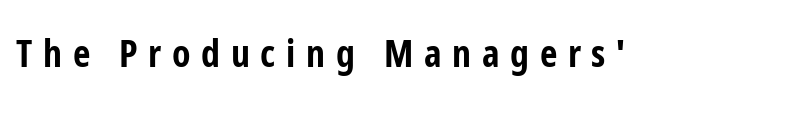
The image shows 38 px bold, condensed sans-serif type, upright; set unusually wide letter spacing (+0.28 em), not underlined; low stroke contrast and a medium x-height.
